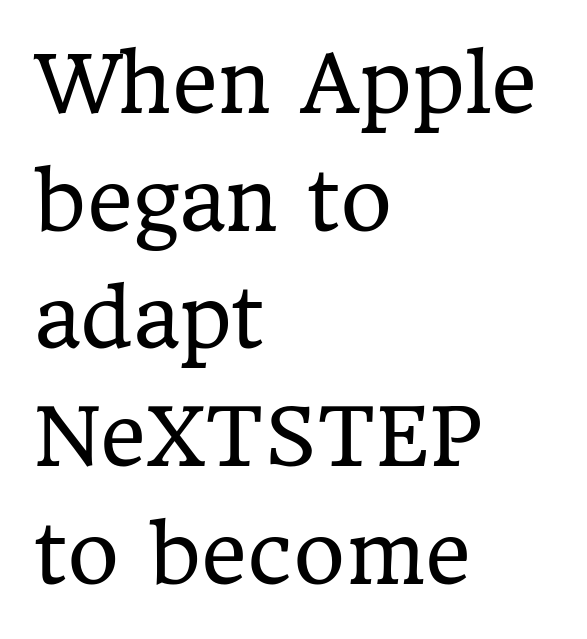
The image shows 79 px regular-weight serif type, upright; set left-aligned, normal line spacing (1.49x), normal letter spacing, not underlined; low stroke contrast and a medium x-height.
